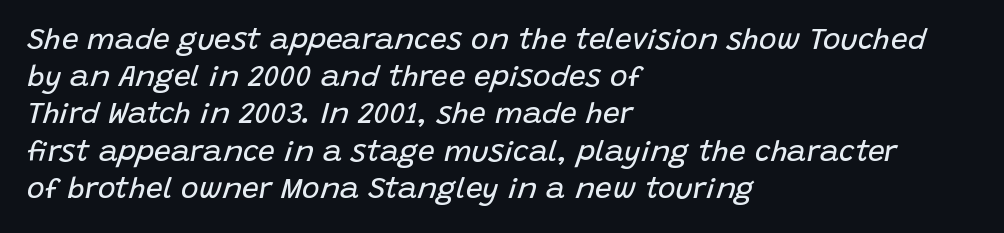
{"italic": "yes", "lean": "right", "slant_degrees": 15, "bold": "no", "weight": "regular", "width": "normal", "stroke_contrast": "low", "x_height": "large", "monospaced": "no", "underline": "no", "align": "left", "line_spacing_ratio": 1.24, "letter_spacing": "normal", "letter_spacing_em": 0.0, "glyph_px": 30}
